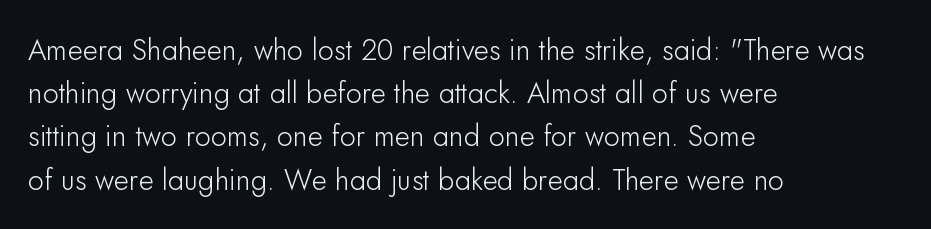
{"serif": "no", "italic": "no", "width": "normal", "stroke_contrast": "low", "x_height": "small", "monospaced": "no", "underline": "no", "align": "left", "line_spacing": "normal", "line_spacing_ratio": 1.49, "letter_spacing": "normal", "letter_spacing_em": 0.0, "glyph_px": 29}
